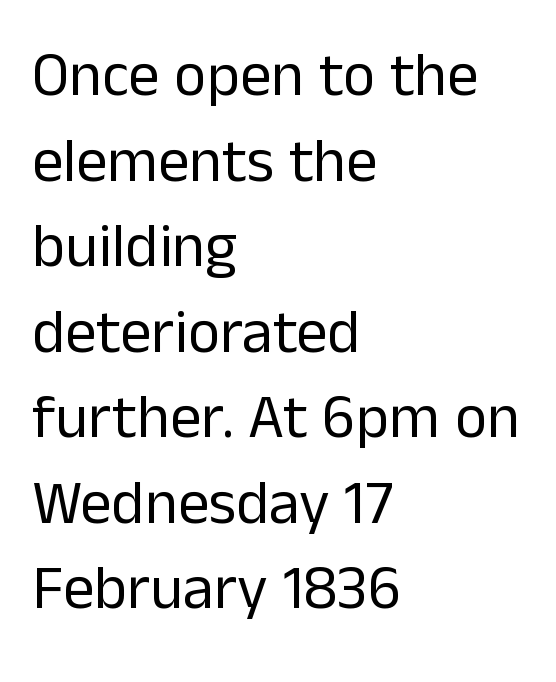
Q: Is the text bold? A: No.
Q: Is the text italic (slanted)? A: No, it is upright.
Q: Is the typeface a serif or a sans-serif typeface? A: Sans-serif.
Q: Is the text underlined? A: No.
Q: How is the paragraph aligned? A: Left-aligned.
Q: Is the spacing between letters normal or unusually wide? A: Normal.
Q: Is the spacing between lines tight, normal or loose? A: Normal.
Q: Width (condensed, normal, or wide)? A: Normal.
Q: Stroke contrast? A: Low.
Q: x-height? A: Medium.
Q: Monospaced? A: No.
